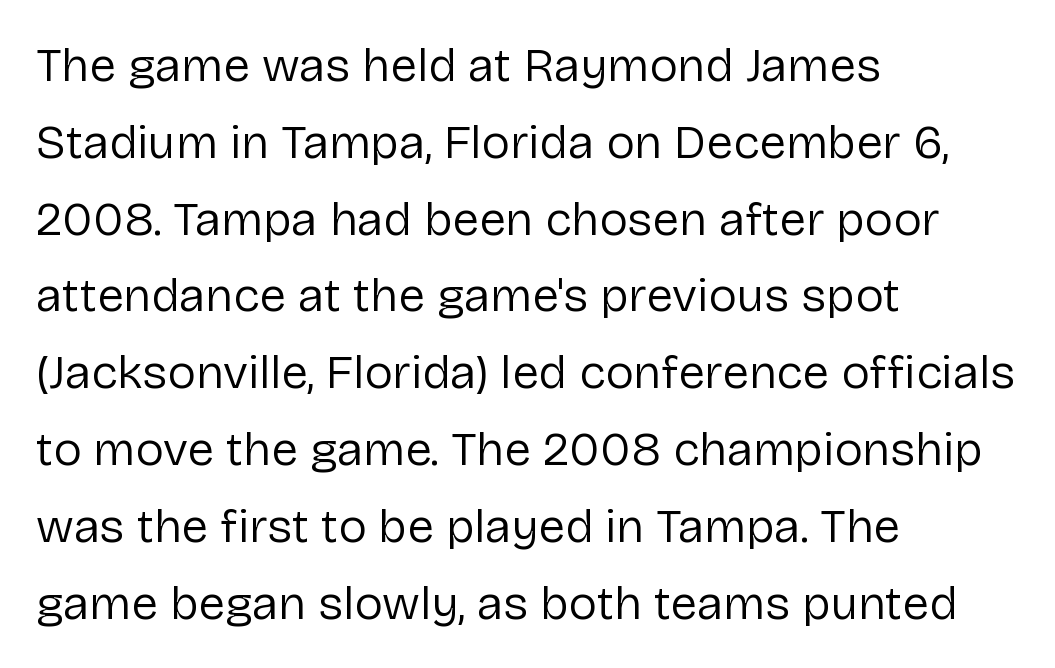
Q: Is the text bold? A: No.
Q: Is the text italic (slanted)? A: No, it is upright.
Q: Is the typeface a serif or a sans-serif typeface? A: Sans-serif.
Q: Is the text underlined? A: No.
Q: How is the paragraph aligned? A: Left-aligned.
Q: Is the spacing between letters normal or unusually wide? A: Normal.
Q: Is the spacing between lines tight, normal or loose? A: Normal.
Q: Width (condensed, normal, or wide)? A: Normal.
Q: Stroke contrast? A: Low.
Q: x-height? A: Medium.
Q: Monospaced? A: No.
